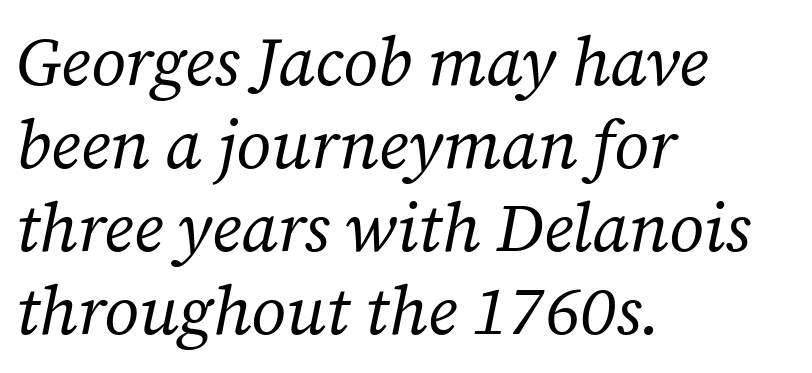
Nobody touched the tracking dial on this one. The setting favours the left margin, as ordinary paragraphs usually do. This rendering features lettering with no underline. The strokes are not fattened; the text isn't bold.
